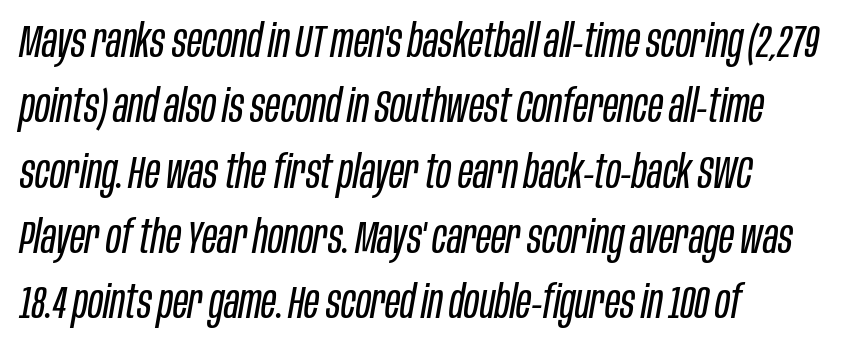
{"italic": "yes", "lean": "right", "slant_degrees": 10, "bold": "no", "weight": "regular", "width": "condensed", "stroke_contrast": "low", "x_height": "large", "monospaced": "no", "underline": "no", "align": "left", "line_spacing": "normal", "line_spacing_ratio": 1.42, "letter_spacing": "normal", "letter_spacing_em": 0.0, "glyph_px": 46}
